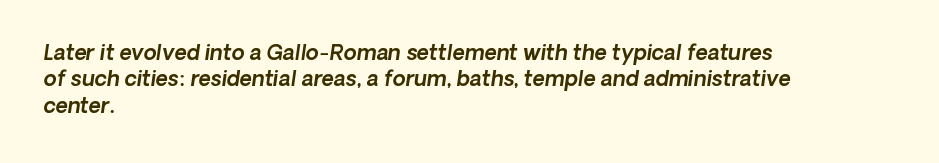
Teacher's note: observe the even left margin — that is flush-left alignment. Normally led — the rows are evenly, conventionally spaced. These lines keep a tight, regular rhythm from letter to letter. The passage shown leans; its letterforms are oblique. Quick note: underline off.
